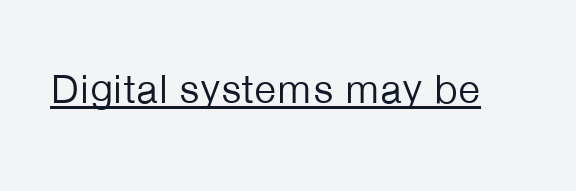
{"serif": "no", "italic": "no", "bold": "no", "weight": "regular", "width": "normal", "stroke_contrast": "low", "x_height": "medium", "monospaced": "no", "underline": "yes", "letter_spacing": "normal", "letter_spacing_em": 0.0, "glyph_px": 41}
